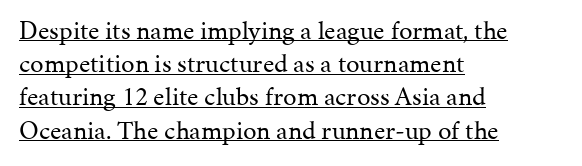
The image shows 27 px text type, upright; set left-aligned, line spacing 1.23x, normal letter spacing, underlined.
